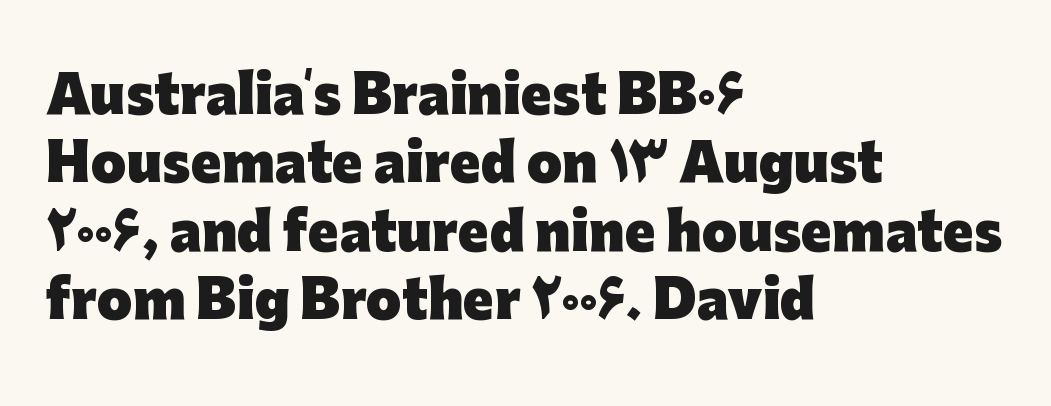
{"serif": "no", "italic": "no", "bold": "yes", "weight": "heavy", "width": "normal", "stroke_contrast": "low", "x_height": "medium", "monospaced": "no", "underline": "no", "align": "left", "line_spacing": "normal", "line_spacing_ratio": 1.34, "letter_spacing": "normal", "letter_spacing_em": 0.0, "glyph_px": 51}
